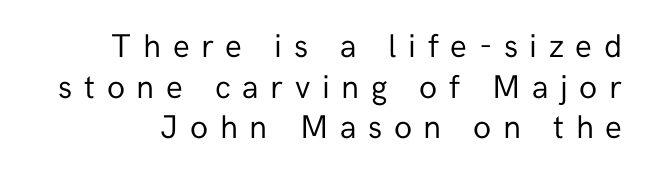
Italic: no, the glyphs are upright roman. Font category for this specimen: sans-serif. The letterforms sit at book weight or below. The line texture is sparse and dotted thanks to wide tracking.
